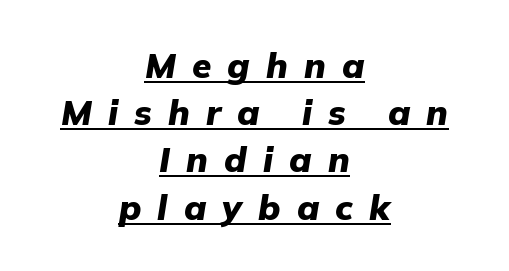
{"italic": "yes", "lean": "right", "slant_degrees": 9, "bold": "yes", "weight": "heavy", "width": "normal", "stroke_contrast": "low", "x_height": "medium", "monospaced": "no", "underline": "yes", "align": "center", "line_spacing": "normal", "line_spacing_ratio": 1.35, "letter_spacing": "wide", "letter_spacing_em": 0.46, "glyph_px": 35}
